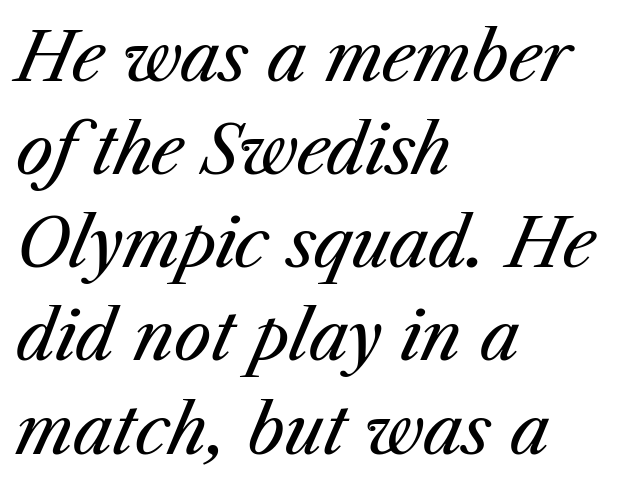
Varying glyph widths throughout — classic text-font behaviour. What's the leading like? Ordinary, nothing unusual. The characters are drawn with everyday or finer stroke widths. A classic flush-left, rag-right setting is used for this passage. Words appear dense and cohesive because spacing is normal. Just letters on the line, the space beneath them empty.
